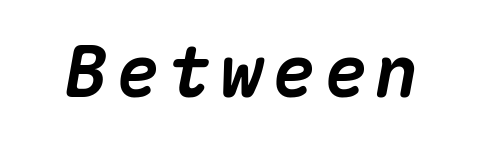
{"italic": "yes", "lean": "right", "slant_degrees": 10, "bold": "yes", "weight": "heavy", "width": "normal", "stroke_contrast": "medium", "x_height": "medium", "monospaced": "yes", "underline": "no", "glyph_px": 72}
